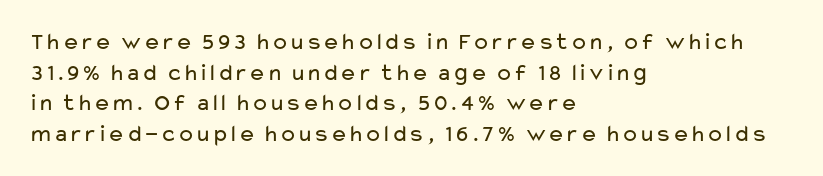
The image shows 24 px text type, upright; set left-aligned, normal line spacing (1.28x), normal letter spacing, not underlined.
